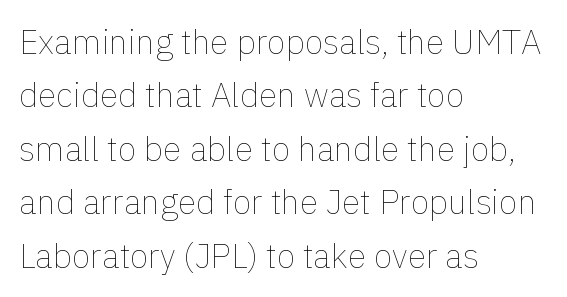
{"italic": "no", "bold": "no", "weight": "thin", "width": "normal", "x_height": "medium", "monospaced": "no", "underline": "no", "align": "left", "line_spacing": "normal", "line_spacing_ratio": 1.57, "letter_spacing": "normal", "letter_spacing_em": 0.0, "glyph_px": 34}
